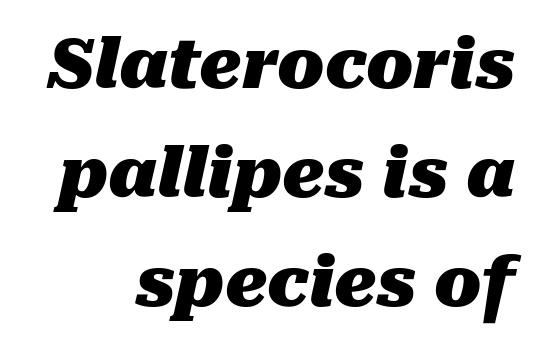
{"italic": "yes", "lean": "right", "slant_degrees": 10, "bold": "yes", "weight": "heavy", "width": "normal", "stroke_contrast": "medium", "x_height": "medium", "monospaced": "no", "underline": "no", "line_spacing": "normal", "line_spacing_ratio": 1.58, "letter_spacing": "normal", "letter_spacing_em": 0.0, "glyph_px": 69}
